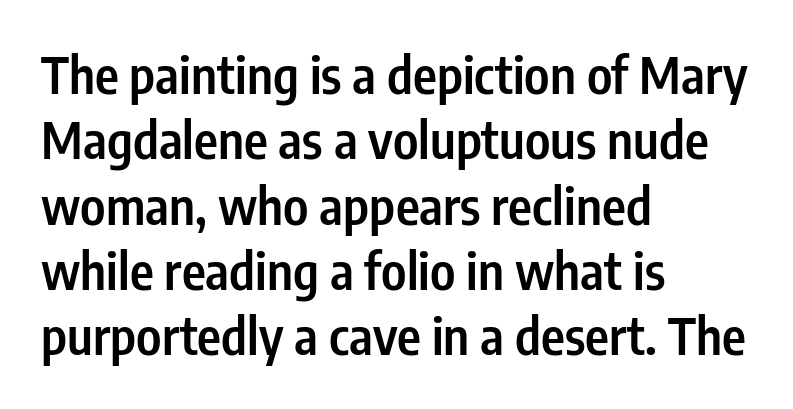
The zone under the glyphs is completely vacant. The block of text has a typical density, with ordinary space between rows. The letters stand upright; this is a roman face. These lines are rendered in a variable-pitch font. The sample has been set in demibold, a notch under bold. A typesetter would label this face a sans.
